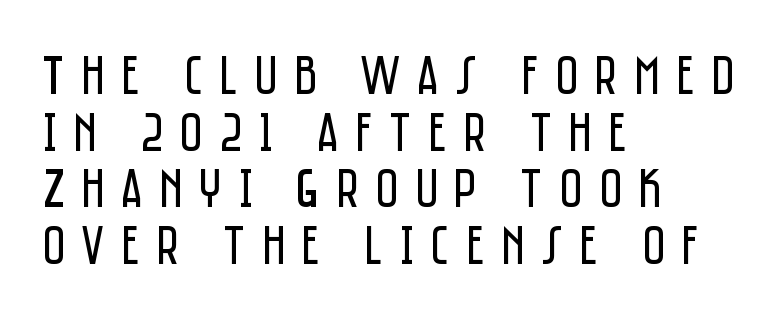
No heavy texture on the line: the type isn't bold. Vertical spacing — tight. Reading down the block, your eye returns to a fixed left position each line. Rule under the text: the space is simply empty. Think of a printed novel: that variable character pitch is what you see here.
